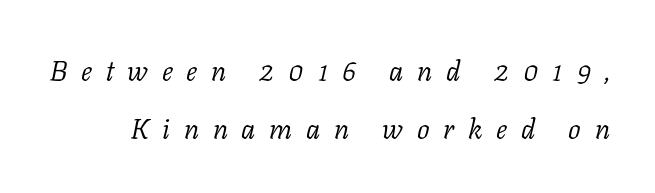
The image shows 28 px light serif type, italic (leaning right); set loose line spacing (2.06x), unusually wide letter spacing (+0.49 em), not underlined; low stroke contrast and a medium x-height.
